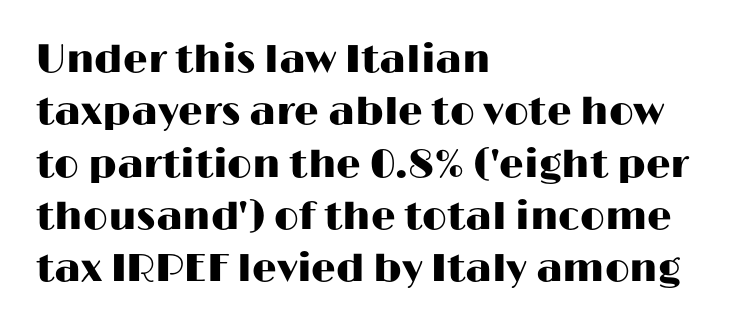
Does the copy run flush right? No — it runs flush left. The passage shown is typeset with a sans-serif family. If you measured baseline to baseline, you'd find a middling distance. Descenders hang freely into open space.
